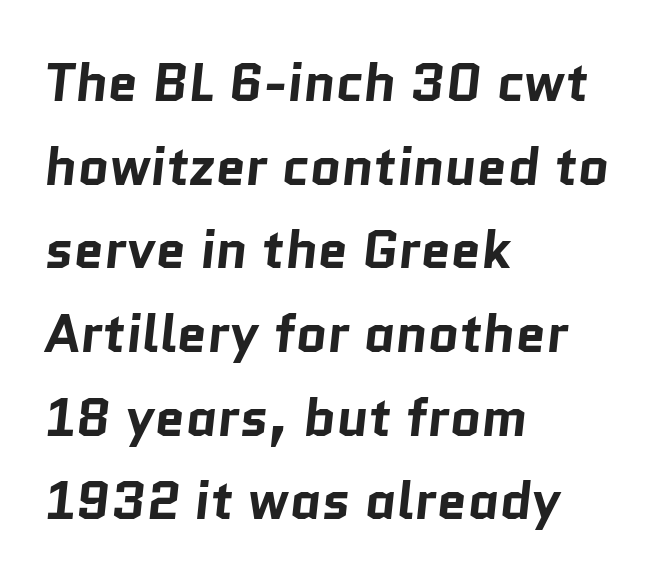
{"serif": "no", "bold": "yes", "weight": "bold", "width": "normal", "stroke_contrast": "low", "x_height": "medium", "monospaced": "no", "underline": "no", "align": "left", "line_spacing": "normal", "line_spacing_ratio": 1.55, "letter_spacing": "normal", "letter_spacing_em": 0.0, "glyph_px": 54}
